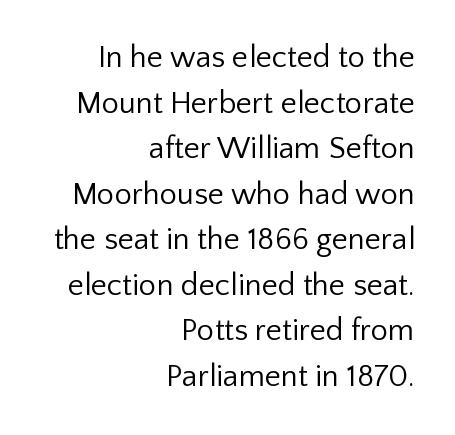
Q: Is the text bold? A: No.
Q: Is the text italic (slanted)? A: No, it is upright.
Q: Is the typeface a serif or a sans-serif typeface? A: Sans-serif.
Q: Is the text underlined? A: No.
Q: How is the paragraph aligned? A: Right-aligned.
Q: Is the spacing between letters normal or unusually wide? A: Normal.
Q: Is the spacing between lines tight, normal or loose? A: Normal.
Q: Width (condensed, normal, or wide)? A: Normal.
Q: Stroke contrast? A: Low.
Q: x-height? A: Medium.
Q: Monospaced? A: No.
